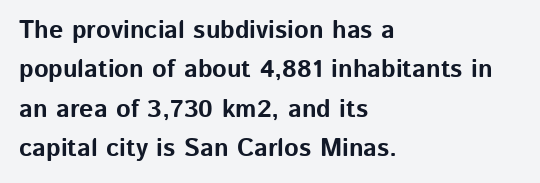
{"italic": "no", "bold": "yes", "underline": "no", "align": "left", "line_spacing": "normal", "line_spacing_ratio": 1.58, "letter_spacing": "normal", "letter_spacing_em": 0.0, "glyph_px": 25}
